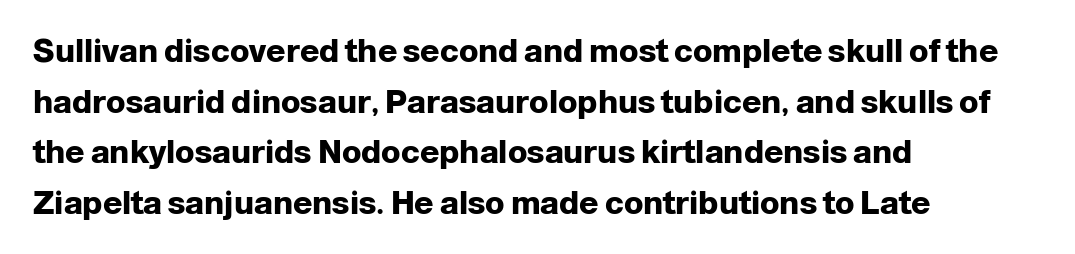
The image shows 32 px heavy sans-serif type, upright; set left-aligned, normal line spacing (1.58x), normal letter spacing, not underlined; low stroke contrast and a medium x-height.
